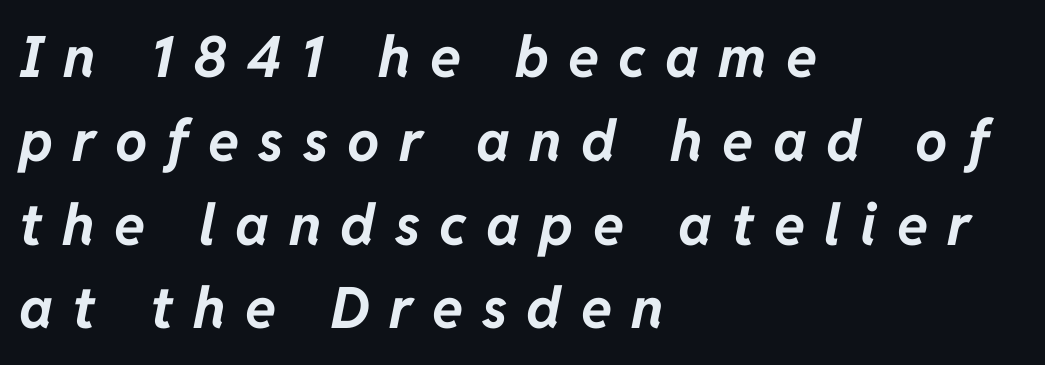
The image shows 57 px bold type, italic (leaning right); set left-aligned, normal line spacing (1.47x), unusually wide letter spacing (+0.34 em), not underlined; low stroke contrast and a medium x-height.
